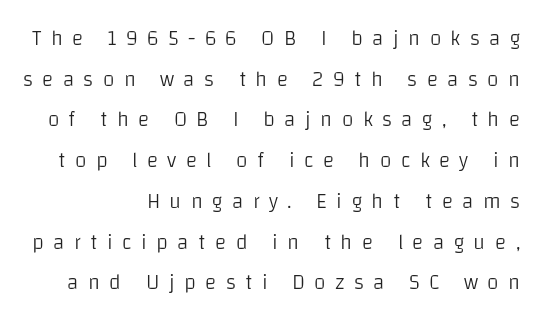
{"italic": "no", "bold": "no", "underline": "no", "line_spacing": "loose", "line_spacing_ratio": 1.94, "letter_spacing": "wide", "letter_spacing_em": 0.45, "glyph_px": 21}
